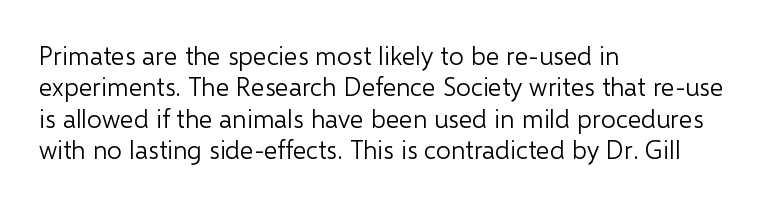
Q: Is the text bold? A: No.
Q: Is the text italic (slanted)? A: No, it is upright.
Q: Is the text underlined? A: No.
Q: How is the paragraph aligned? A: Left-aligned.
Q: Is the spacing between letters normal or unusually wide? A: Normal.
